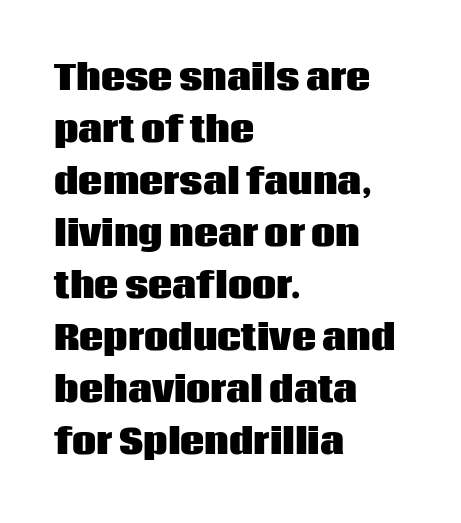
Q: Is the text bold? A: Yes.
Q: Is the text italic (slanted)? A: No, it is upright.
Q: Is the typeface a serif or a sans-serif typeface? A: Sans-serif.
Q: Is the text underlined? A: No.
Q: How is the paragraph aligned? A: Left-aligned.
Q: Is the spacing between letters normal or unusually wide? A: Normal.
Q: Is the spacing between lines tight, normal or loose? A: Normal.
Q: Width (condensed, normal, or wide)? A: Normal.
Q: Stroke contrast? A: Low.
Q: x-height? A: Large.
Q: Monospaced? A: No.
